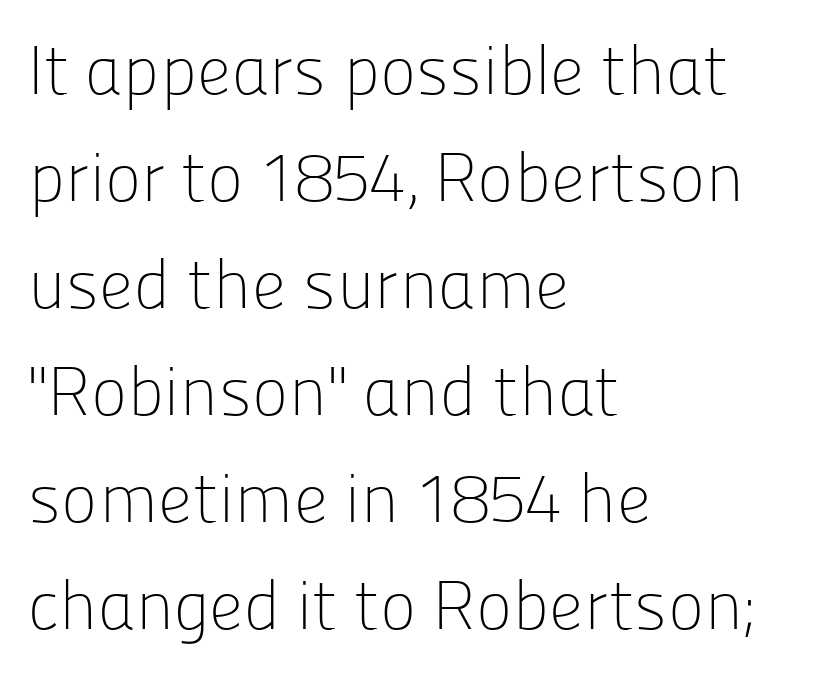
No italicization has been applied; the sample stays upright. Has an underline been added? It has not. Regarding serifs, this sample does without them. The paragraph has a hard left edge and a soft right edge. This sample has the flowing, uneven cadence of proportional lettering.
